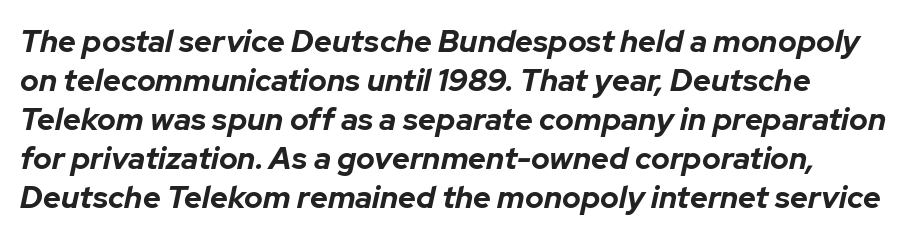
Q: Is the text bold? A: Yes.
Q: Is the text italic (slanted)? A: Yes, it leans right by about 12 degrees.
Q: Is the text underlined? A: No.
Q: Is the spacing between letters normal or unusually wide? A: Normal.
Q: Is the spacing between lines tight, normal or loose? A: Normal.
Q: Width (condensed, normal, or wide)? A: Normal.
Q: Stroke contrast? A: Low.
Q: x-height? A: Medium.
Q: Monospaced? A: No.
